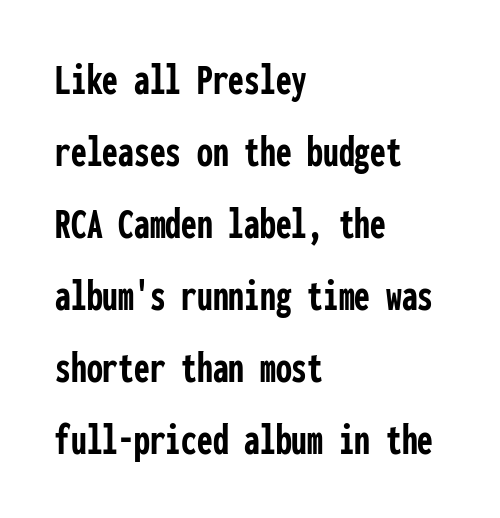
Q: Is the text bold? A: Yes.
Q: Is the text italic (slanted)? A: No, it is upright.
Q: Is the typeface a serif or a sans-serif typeface? A: Sans-serif.
Q: Is the text underlined? A: No.
Q: How is the paragraph aligned? A: Left-aligned.
Q: Is the spacing between letters normal or unusually wide? A: Normal.
Q: Is the spacing between lines tight, normal or loose? A: Normal.
Q: Width (condensed, normal, or wide)? A: Condensed.
Q: Stroke contrast? A: Low.
Q: x-height? A: Medium.
Q: Monospaced? A: Yes.
